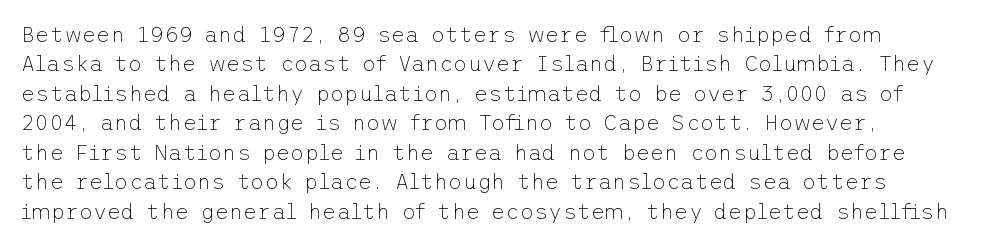
The image shows 22 px text type, upright; set normal line spacing (1.34x), normal letter spacing, not underlined.
